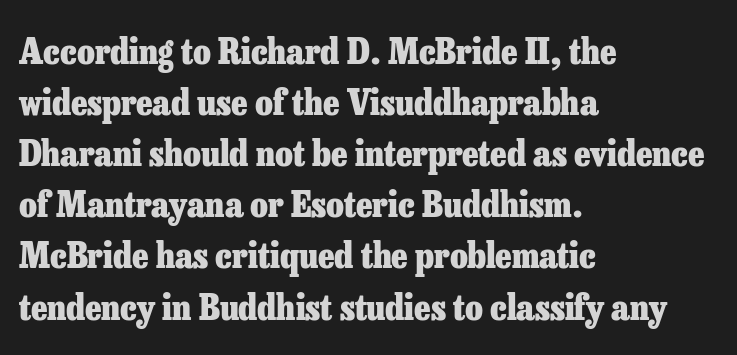
{"serif": "yes", "italic": "no", "bold": "yes", "weight": "heavy", "width": "normal", "stroke_contrast": "low", "x_height": "medium", "monospaced": "no", "underline": "no", "align": "left", "line_spacing": "normal", "line_spacing_ratio": 1.42, "letter_spacing": "normal", "letter_spacing_em": 0.0, "glyph_px": 36}
